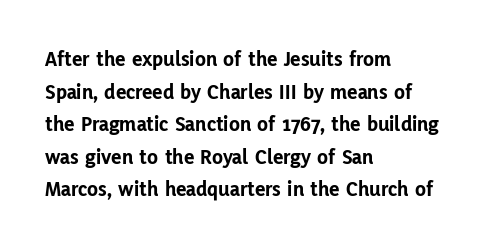
The letters stand straight up with perfectly vertical stems. Vertical spacing — default. Beneath every word, the page is bare. Typeset ragged right — the left edge is the straight one.
